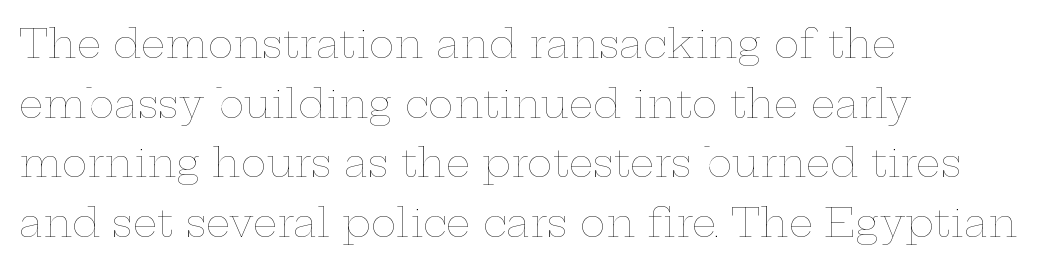
Caption: face not bold, strokes unweighted. Clear beneath every line of the passage. The vertical gap from one line to the next is medium. A classic flush-left, rag-right setting is used for this passage.
